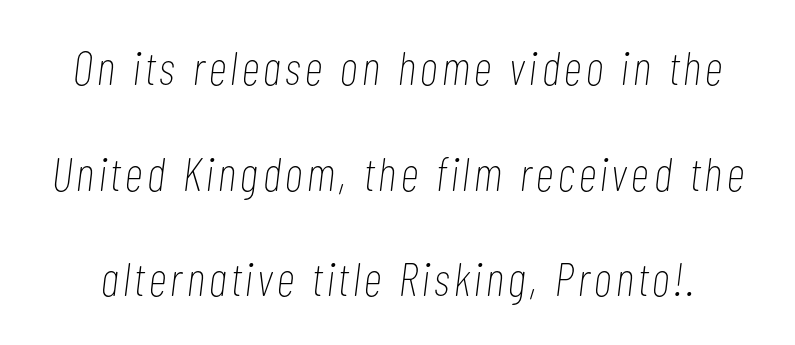
Q: Is the text bold? A: No.
Q: Is the text italic (slanted)? A: Yes, it leans right by about 7 degrees.
Q: Is the text underlined? A: No.
Q: Is the spacing between lines tight, normal or loose? A: Loose.
Q: Width (condensed, normal, or wide)? A: Condensed.
Q: Stroke contrast? A: Low.
Q: x-height? A: Medium.
Q: Monospaced? A: No.
